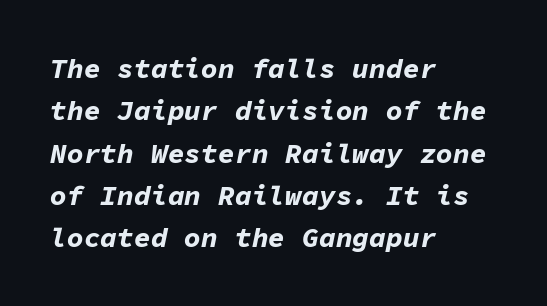
The image shows 28 px bold type, italic (leaning right), monospaced; set left-aligned, normal line spacing (1.51x), normal letter spacing, not underlined; low stroke contrast and a medium x-height.
